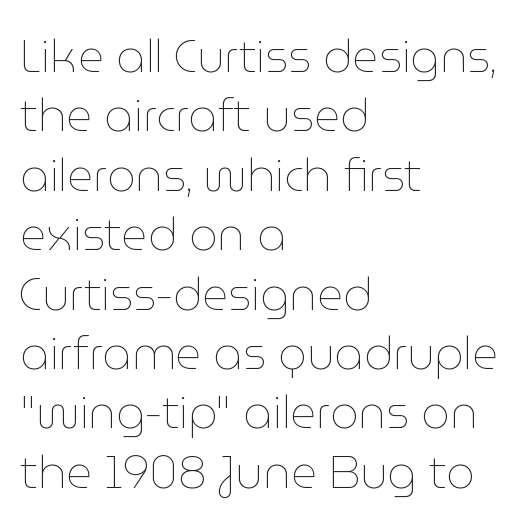
The image shows 45 px thin type, upright; set left-aligned, normal line spacing (1.32x), normal letter spacing, not underlined; low stroke contrast and a medium x-height.
